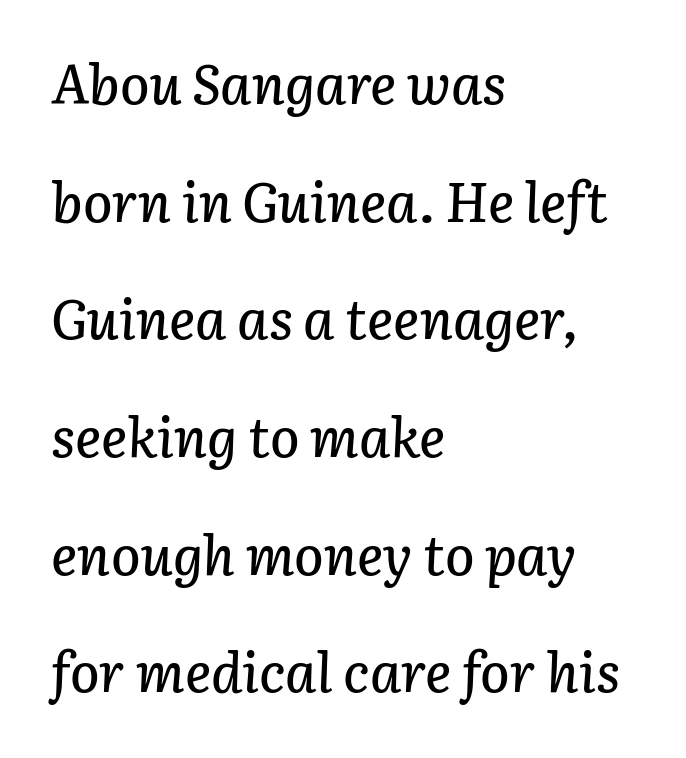
Q: Is the text italic (slanted)? A: Yes, it leans right by about 3 degrees.
Q: Is the text underlined? A: No.
Q: How is the paragraph aligned? A: Left-aligned.
Q: Is the spacing between letters normal or unusually wide? A: Normal.
Q: Is the spacing between lines tight, normal or loose? A: Loose.
Q: Width (condensed, normal, or wide)? A: Normal.
Q: Stroke contrast? A: Low.
Q: x-height? A: Medium.
Q: Monospaced? A: No.
